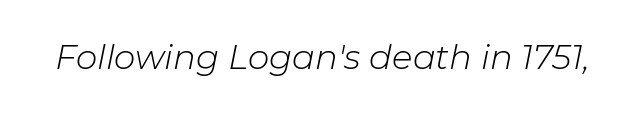
The specimen omits any rule beneath the text block's lines. The passage shown has conventional tracking throughout. Is this a fixed-width face? No — the glyphs have proportional, varying widths. Counters stay open thanks to moderate or lighter strokes. The whole block is typeset with a tilt.
